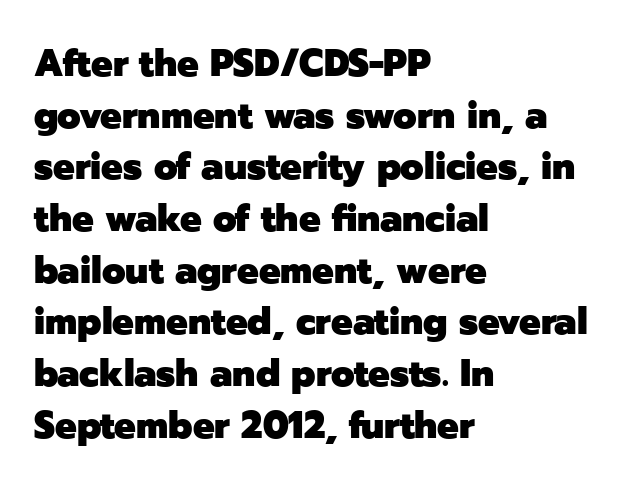
The image shows 38 px heavy sans-serif type, upright; set left-aligned, normal line spacing (1.36x), normal letter spacing, not underlined; low stroke contrast and a medium x-height.
